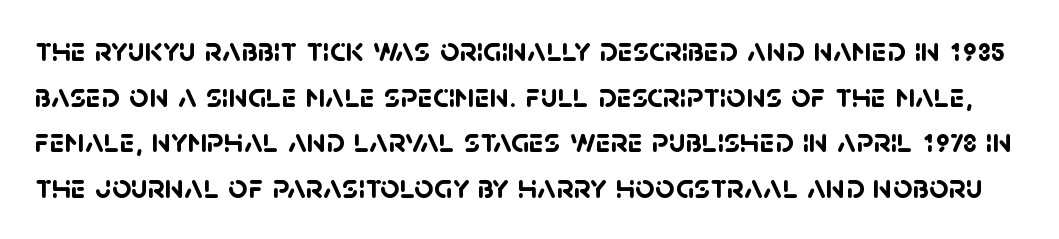
{"serif": "no", "bold": "yes", "weight": "semibold", "width": "normal", "stroke_contrast": "low", "x_height": "large", "monospaced": "no", "underline": "no", "line_spacing": "normal", "line_spacing_ratio": 1.34, "letter_spacing": "normal", "letter_spacing_em": 0.0, "glyph_px": 34}
